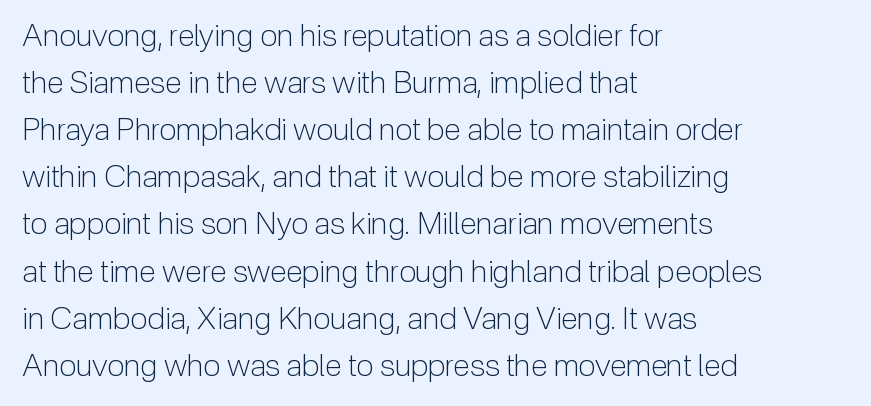
{"serif": "no", "italic": "no", "bold": "no", "weight": "light", "width": "normal", "stroke_contrast": "low", "x_height": "medium", "monospaced": "no", "underline": "no", "align": "left", "line_spacing": "normal", "line_spacing_ratio": 1.52, "letter_spacing": "normal", "letter_spacing_em": 0.0, "glyph_px": 31}
